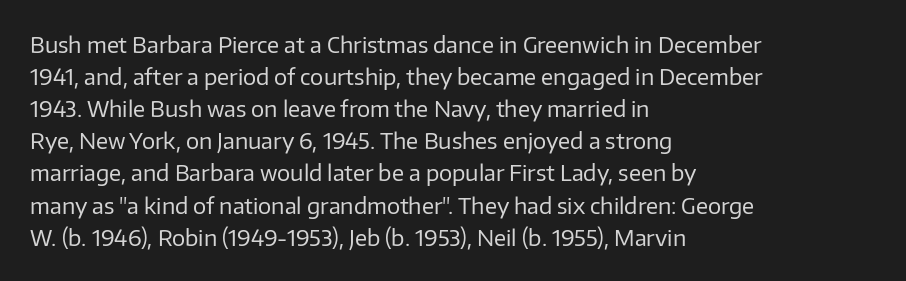
Weight: in the light-to-regular range. These lines keep a tight, regular rhythm from letter to letter. Any mark beneath the type? The region is blank. Left-aligned paragraph, ragged on the right. If you drew a line through each stem, it would be perfectly vertical. Honestly, the row spacing looks completely unremarkable.
